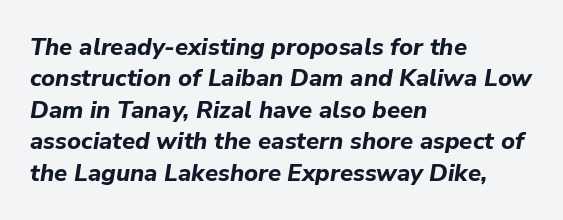
Q: Is the text bold? A: Yes.
Q: Is the text italic (slanted)? A: Yes, it leans right by about 9 degrees.
Q: Is the text underlined? A: No.
Q: How is the paragraph aligned? A: Left-aligned.
Q: Is the spacing between letters normal or unusually wide? A: Normal.
Q: Is the spacing between lines tight, normal or loose? A: Normal.
